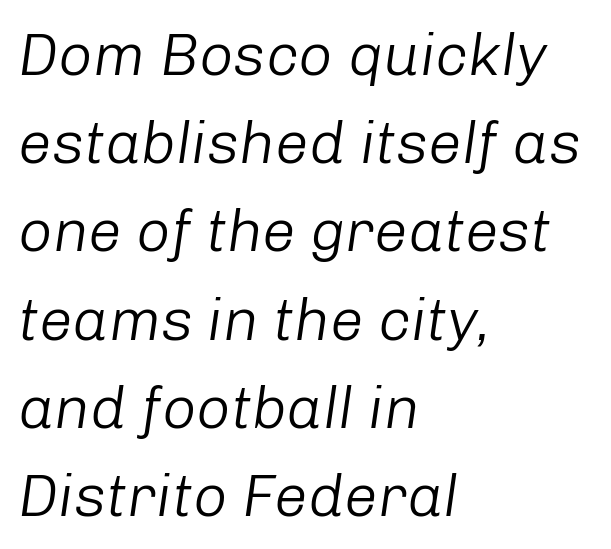
If you drew a line through each stem, it would be angled. Honestly, the letter spacing is just normal — you wouldn't notice it. Do the characters align in a grid? No, the font is proportional. Nothing heavy about these letters — not bold at all.
